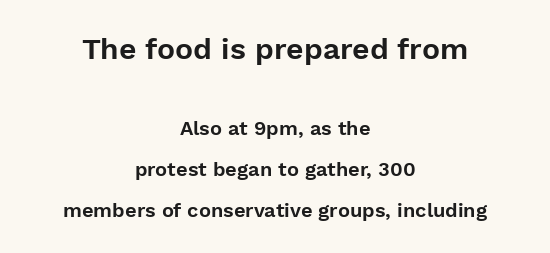
Ascenders rise straight up at ninety degrees. Baseline-to-baseline distance is far greater than the letter height. The passage shown is typed in a proportional face where columns would drift. Letters rest on an invisible, unmarked baseline. The letters carry no serifs — their stems end cleanly without finishing strokes.
